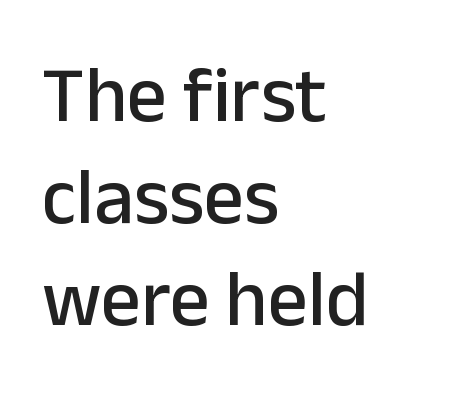
Q: Is the text italic (slanted)? A: No, it is upright.
Q: Is the typeface a serif or a sans-serif typeface? A: Sans-serif.
Q: Is the text underlined? A: No.
Q: How is the paragraph aligned? A: Left-aligned.
Q: Is the spacing between letters normal or unusually wide? A: Normal.
Q: Is the spacing between lines tight, normal or loose? A: Normal.
Q: Width (condensed, normal, or wide)? A: Normal.
Q: Stroke contrast? A: Low.
Q: x-height? A: Medium.
Q: Monospaced? A: No.
